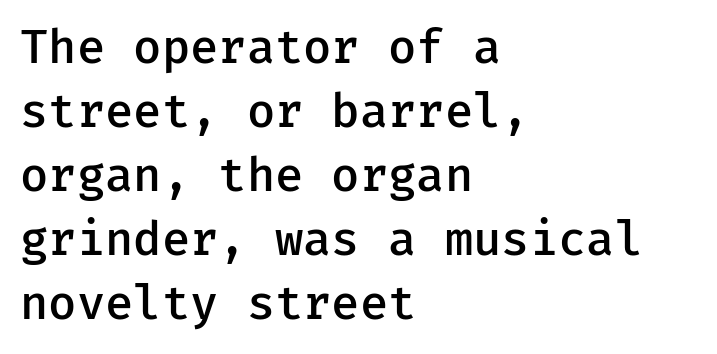
The image shows 46 px semibold sans-serif type, upright, monospaced; set left-aligned, normal line spacing (1.39x), normal letter spacing, not underlined; low stroke contrast and a medium x-height.
